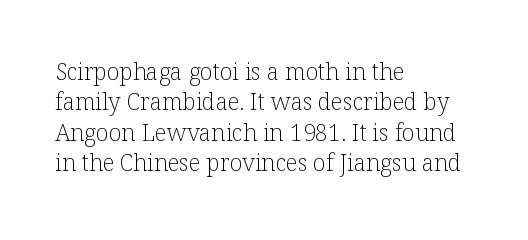
{"italic": "no", "bold": "no", "underline": "no", "align": "left", "line_spacing": "normal", "line_spacing_ratio": 1.32, "letter_spacing": "normal", "letter_spacing_em": 0.0, "glyph_px": 23}
